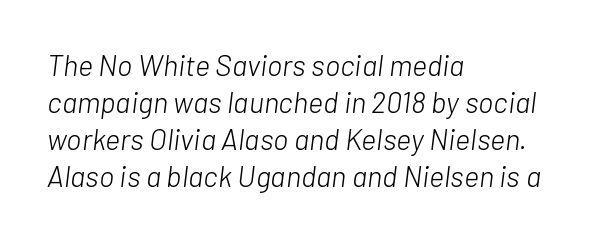
The image shows 29 px light type, italic (leaning right); set left-aligned, normal line spacing (1.28x), normal letter spacing, not underlined; low stroke contrast and a medium x-height.
